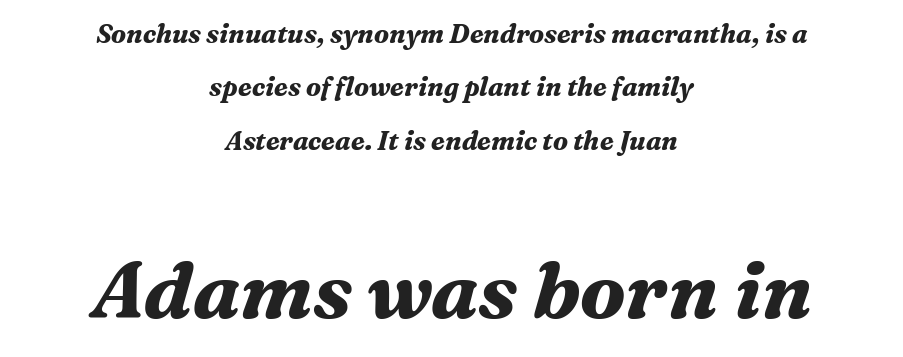
Short and long lines alike share a common midpoint. Weight check: bold — yes, fully. Interline gaps are noticeably wide in this sample. The passage shown has conventional tracking throughout. The later block is typeset at a bigger size than the earlier block. Is the type slanted? Yes — the strokes lean at a clear angle.
